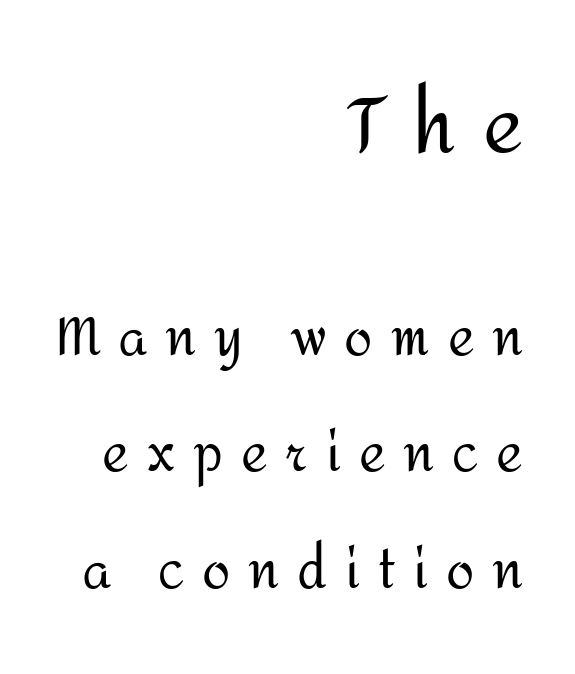
In terms of letterspacing, this is a distinctly airy, spread setting. The passage is arranged like a letterhead date or caption credit — flush right. Heft: none added — not bold. Decoration check: the copy has no underline.
